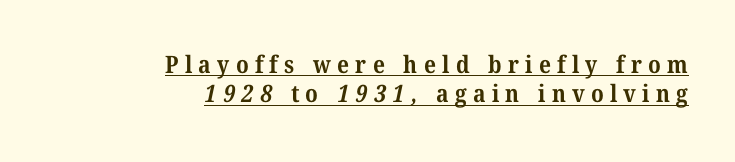
Is the block centered? No — it sits flush against the right margin. The line texture is sparse and dotted thanks to wide tracking. Does a line run under the words? Yes, clearly. Thick stems and heavy bowls — unmistakably bold.
